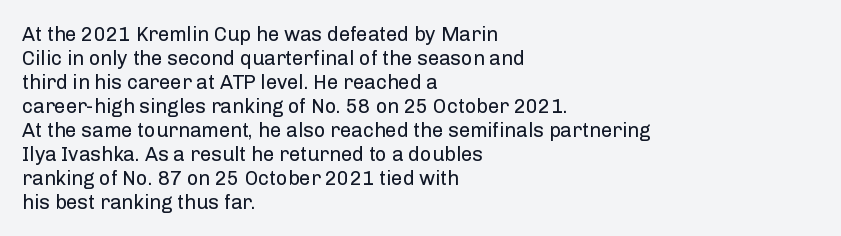
Descenders are the only things crossing below the line. Letters have the restrained weight of plain body copy at most. Where is the straight margin? On the left. Between one letter and the next there's only the usual sliver of space.
